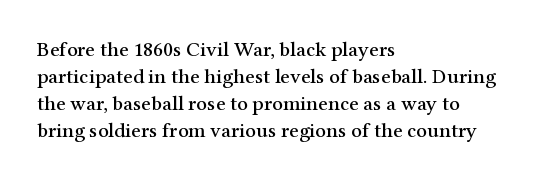
{"italic": "no", "underline": "no", "align": "left", "line_spacing": "normal", "line_spacing_ratio": 1.28, "letter_spacing": "normal", "letter_spacing_em": 0.0, "glyph_px": 21}
